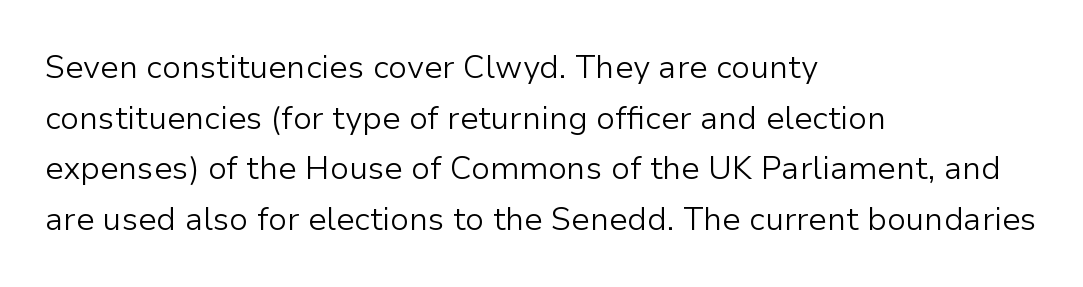
The image shows 32 px light sans-serif type, upright; set left-aligned, normal line spacing (1.58x), normal letter spacing, not underlined; low stroke contrast and a medium x-height.
